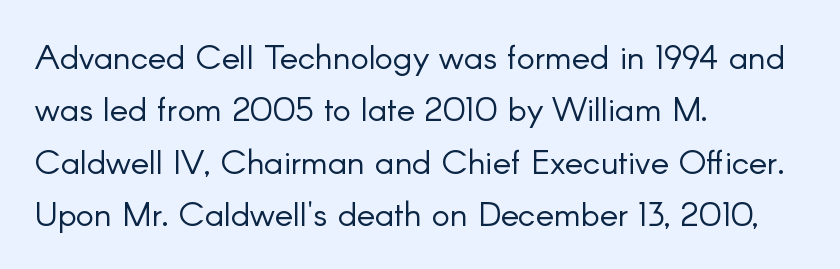
Q: Is the text bold? A: No.
Q: Is the text italic (slanted)? A: No, it is upright.
Q: Is the typeface a serif or a sans-serif typeface? A: Sans-serif.
Q: Is the text underlined? A: No.
Q: How is the paragraph aligned? A: Left-aligned.
Q: Is the spacing between letters normal or unusually wide? A: Normal.
Q: Is the spacing between lines tight, normal or loose? A: Normal.
Q: Width (condensed, normal, or wide)? A: Normal.
Q: Stroke contrast? A: Low.
Q: x-height? A: Small.
Q: Monospaced? A: No.
